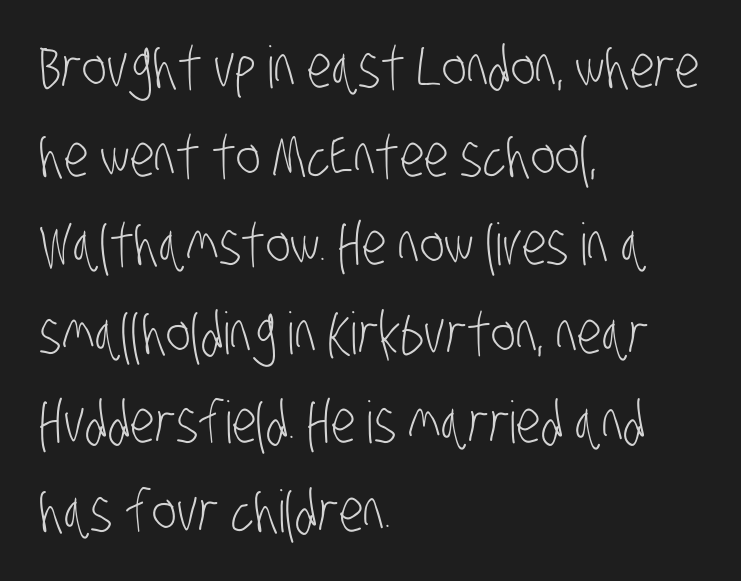
{"serif": "no", "bold": "no", "weight": "light", "width": "condensed", "stroke_contrast": "low", "x_height": "large", "monospaced": "no", "underline": "no", "align": "left", "line_spacing": "normal", "line_spacing_ratio": 1.53, "letter_spacing": "normal", "letter_spacing_em": 0.0, "glyph_px": 58}
